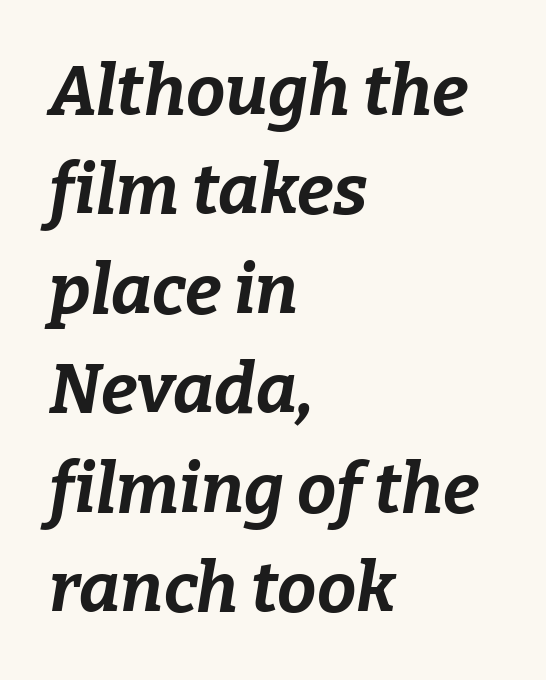
The image shows 70 px bold type, italic (leaning right); set left-aligned, normal line spacing (1.42x), normal letter spacing, not underlined; low stroke contrast and a medium x-height.
